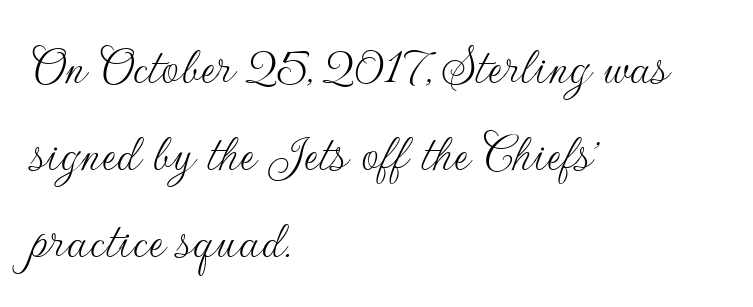
Q: Is the text bold? A: No.
Q: Is the text italic (slanted)? A: Yes.
Q: Is the typeface a serif or a sans-serif typeface? A: Sans-serif.
Q: Is the text underlined? A: No.
Q: How is the paragraph aligned? A: Left-aligned.
Q: Is the spacing between letters normal or unusually wide? A: Normal.
Q: Is the spacing between lines tight, normal or loose? A: Normal.
Q: Width (condensed, normal, or wide)? A: Normal.
Q: Stroke contrast? A: Low.
Q: x-height? A: Small.
Q: Monospaced? A: No.
